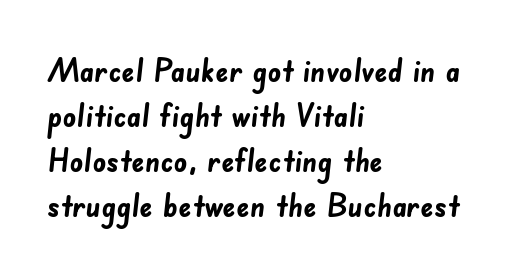
Q: Is the text bold? A: Yes.
Q: Is the typeface a serif or a sans-serif typeface? A: Sans-serif.
Q: Is the text underlined? A: No.
Q: How is the paragraph aligned? A: Left-aligned.
Q: Is the spacing between letters normal or unusually wide? A: Normal.
Q: Is the spacing between lines tight, normal or loose? A: Normal.
Q: Width (condensed, normal, or wide)? A: Normal.
Q: Stroke contrast? A: Low.
Q: x-height? A: Small.
Q: Monospaced? A: No.
